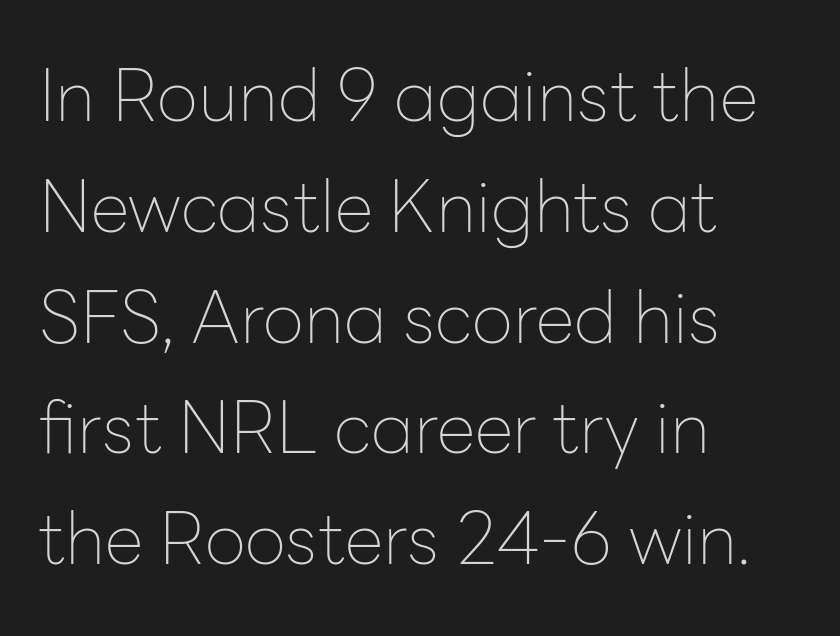
The lines sit at an ordinary, default distance from one another. The horizontal fit of the characters is conventional and even. Is this a heavy cut? Hardly; it is regular or lighter. Check the space under the baseline: it is left empty.
